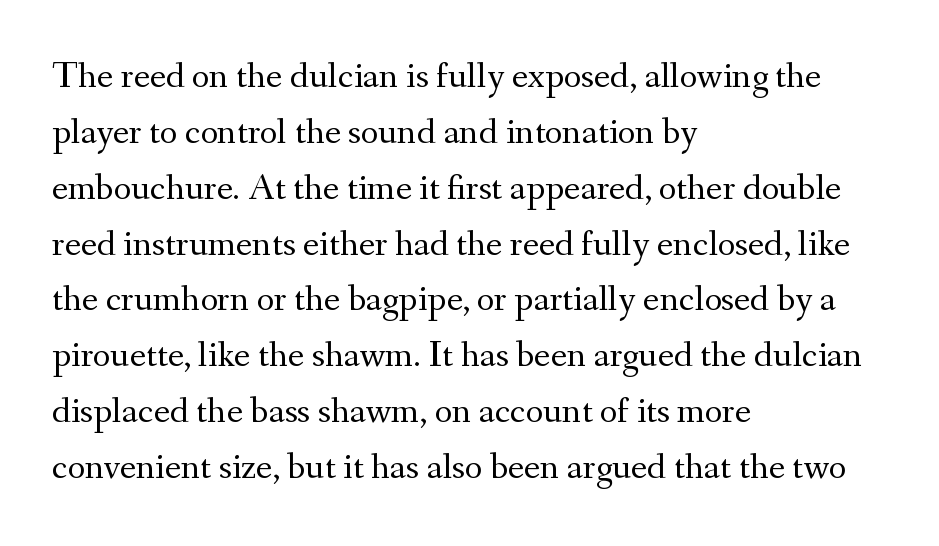
{"serif": "yes", "italic": "no", "bold": "no", "weight": "regular", "width": "normal", "stroke_contrast": "medium", "x_height": "small", "monospaced": "no", "underline": "no", "align": "left", "line_spacing": "normal", "line_spacing_ratio": 1.47, "letter_spacing": "normal", "letter_spacing_em": 0.0, "glyph_px": 38}
